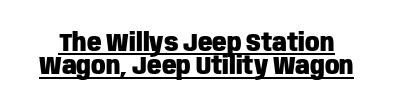
Q: Is the text bold? A: Yes.
Q: Is the text italic (slanted)? A: No, it is upright.
Q: Is the text underlined? A: Yes.
Q: Is the spacing between letters normal or unusually wide? A: Normal.
Q: Is the spacing between lines tight, normal or loose? A: Tight.
